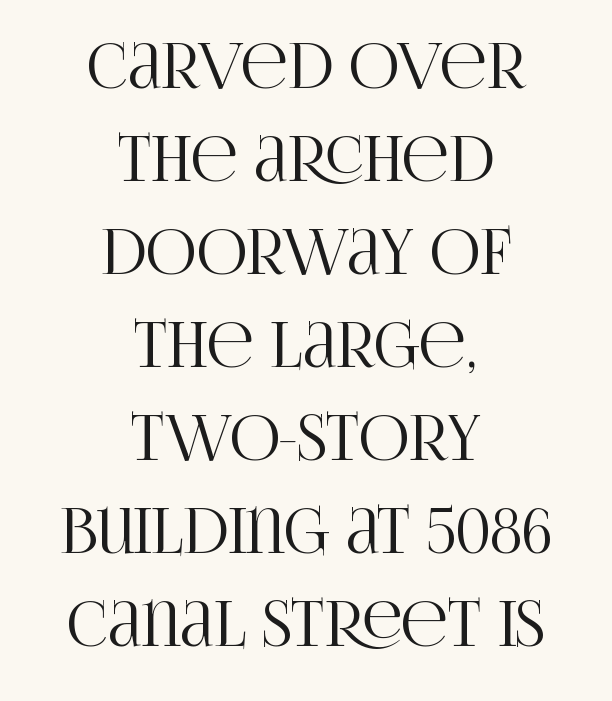
Q: Is the text italic (slanted)? A: No, it is upright.
Q: Is the typeface a serif or a sans-serif typeface? A: Serif.
Q: Is the text underlined? A: No.
Q: How is the paragraph aligned? A: Centered.
Q: Is the spacing between letters normal or unusually wide? A: Normal.
Q: Is the spacing between lines tight, normal or loose? A: Normal.
Q: Width (condensed, normal, or wide)? A: Condensed.
Q: Stroke contrast? A: High.
Q: x-height? A: Large.
Q: Monospaced? A: No.
